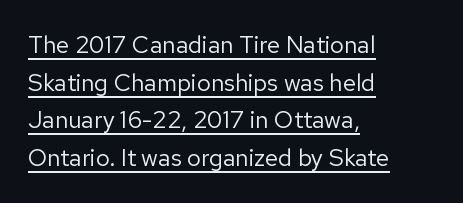
{"italic": "no", "bold": "no", "underline": "yes", "align": "left", "line_spacing": "normal", "line_spacing_ratio": 1.57, "letter_spacing": "normal", "letter_spacing_em": 0.0, "glyph_px": 24}
